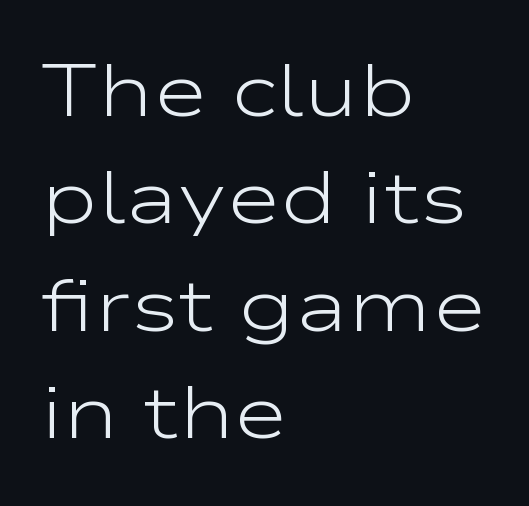
Q: Is the text bold? A: No.
Q: Is the text italic (slanted)? A: No, it is upright.
Q: Is the typeface a serif or a sans-serif typeface? A: Sans-serif.
Q: Is the text underlined? A: No.
Q: How is the paragraph aligned? A: Left-aligned.
Q: Is the spacing between letters normal or unusually wide? A: Normal.
Q: Is the spacing between lines tight, normal or loose? A: Normal.
Q: Width (condensed, normal, or wide)? A: Wide.
Q: Stroke contrast? A: Low.
Q: x-height? A: Medium.
Q: Monospaced? A: No.
